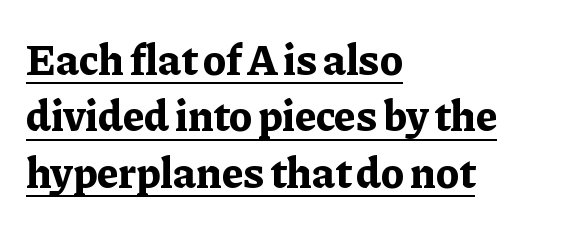
{"serif": "yes", "italic": "no", "bold": "yes", "weight": "bold", "width": "normal", "stroke_contrast": "low", "x_height": "medium", "monospaced": "no", "underline": "yes", "align": "left", "line_spacing": "normal", "line_spacing_ratio": 1.28, "letter_spacing": "normal", "letter_spacing_em": 0.0, "glyph_px": 44}
